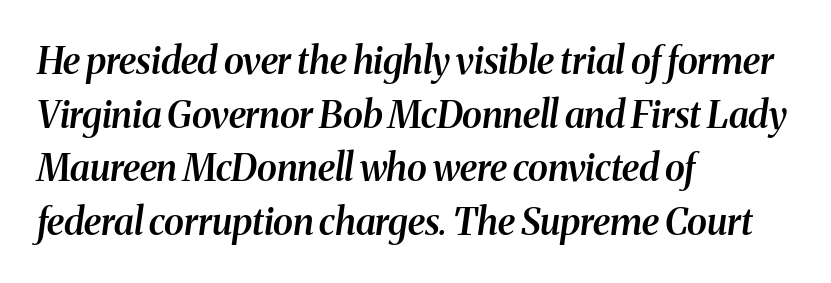
The image shows 37 px semibold serif type, italic (leaning right); set left-aligned, normal line spacing (1.45x), normal letter spacing, not underlined; medium stroke contrast and a medium x-height.
